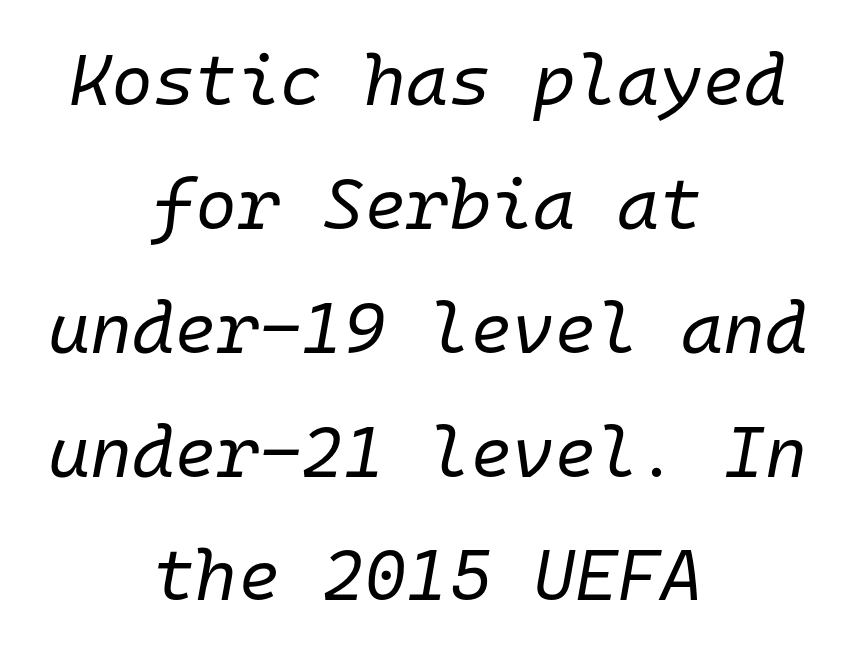
{"italic": "yes", "lean": "right", "slant_degrees": 10, "bold": "no", "weight": "regular", "width": "normal", "stroke_contrast": "low", "x_height": "medium", "monospaced": "yes", "underline": "no", "align": "center", "line_spacing_ratio": 1.72, "letter_spacing": "normal", "letter_spacing_em": 0.0, "glyph_px": 72}
